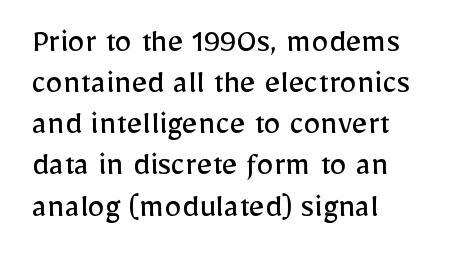
Ink coverage per letter is moderate at most. The paragraph has a hard left edge and a soft right edge. Beneath every word, the page is bare. Nope, no serifs anywhere on these letters. Think of a printed novel: that variable character pitch is what you see here.
